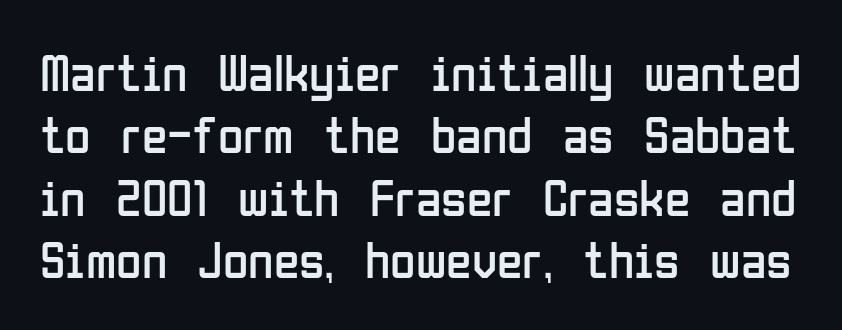
Check the space under the baseline: it is left empty. The letterforms sit shoulder to shoulder at normal distance. Is there any slant? The stems are plumb. Font category for this specimen: sans-serif.
